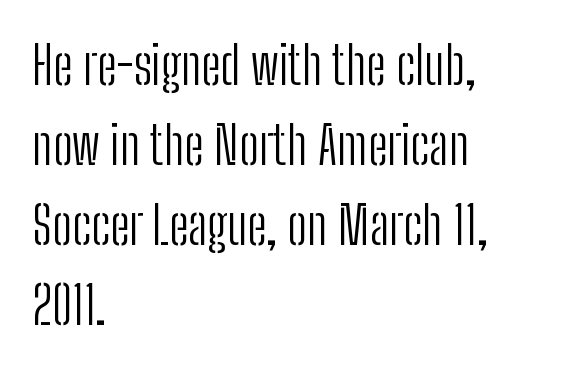
The image shows 53 px light, condensed sans-serif type, upright; set left-aligned, normal line spacing (1.51x), normal letter spacing, not underlined; low stroke contrast and a medium x-height.
